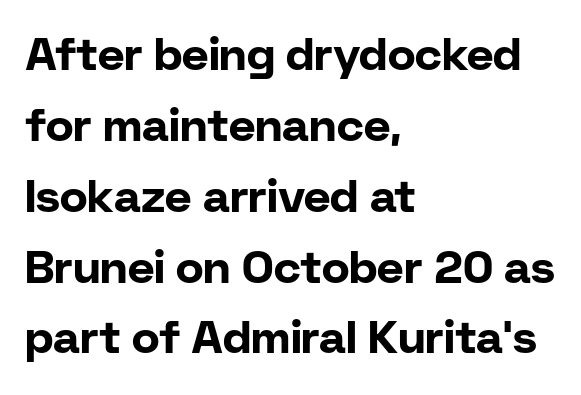
What weight is shown? A full bold with thick strokes. Here the glyphs are tracked normally, forming tight word shapes. The letters carry no serifs — their stems end cleanly without finishing strokes. The rag falls on the right side of this text block.
